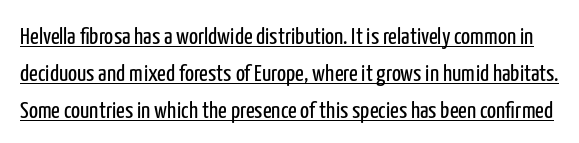
Is the letter spacing exaggerated? No — it looks like the ordinary default. Every character sits straight up, as roman type does. Glance below the letters and you will spot a drawn line. The space between consecutive lines is moderate. The typesetting does not lean heavy: it is not bold.
